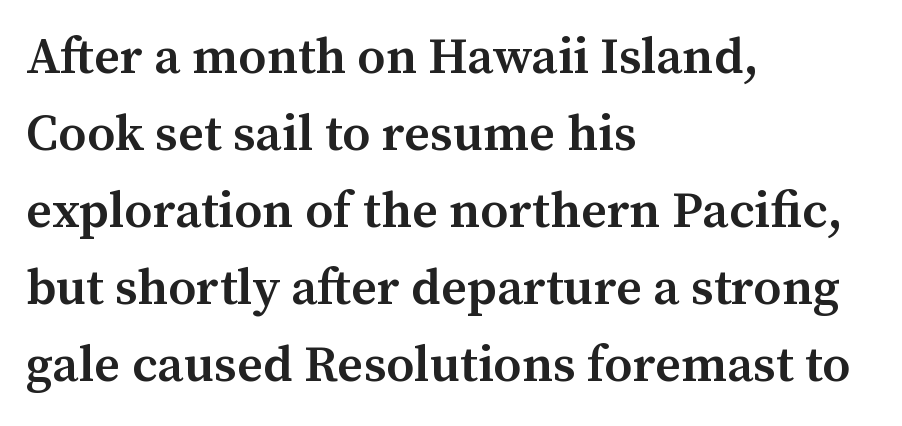
Q: Is the text bold? A: Semi-bold.
Q: Is the text italic (slanted)? A: No, it is upright.
Q: Is the typeface a serif or a sans-serif typeface? A: Serif.
Q: Is the text underlined? A: No.
Q: How is the paragraph aligned? A: Left-aligned.
Q: Is the spacing between letters normal or unusually wide? A: Normal.
Q: Is the spacing between lines tight, normal or loose? A: Normal.
Q: Width (condensed, normal, or wide)? A: Normal.
Q: Stroke contrast? A: Medium.
Q: x-height? A: Medium.
Q: Monospaced? A: No.
